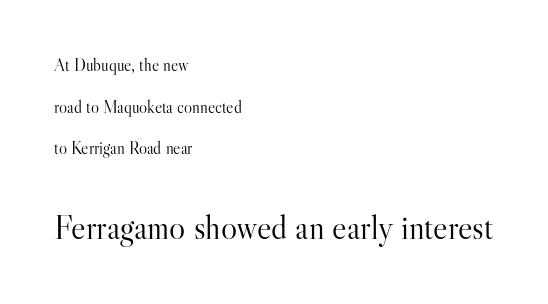
{"serif": "yes", "italic": "no", "bold": "no", "weight": "light", "width": "normal", "stroke_contrast": "high", "x_height": "small", "monospaced": "no", "underline": "no", "align": "left", "line_spacing": "loose", "line_spacing_ratio": 2.45, "letter_spacing": "normal", "letter_spacing_em": 0.0, "larger_block": "second", "size_ratio": 2.0, "glyph_px": 34}
